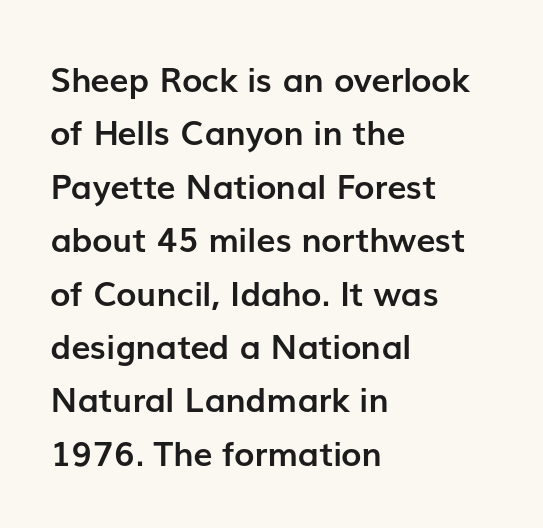
{"serif": "no", "italic": "no", "bold": "yes", "weight": "semibold", "width": "normal", "stroke_contrast": "low", "x_height": "medium", "monospaced": "no", "underline": "no", "align": "left", "line_spacing": "normal", "line_spacing_ratio": 1.57, "letter_spacing": "normal", "letter_spacing_em": 0.0, "glyph_px": 34}
